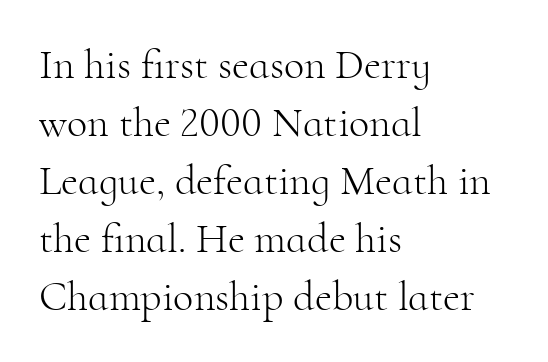
Q: Is the text bold? A: No.
Q: Is the text italic (slanted)? A: No, it is upright.
Q: Is the typeface a serif or a sans-serif typeface? A: Serif.
Q: Is the text underlined? A: No.
Q: How is the paragraph aligned? A: Left-aligned.
Q: Is the spacing between letters normal or unusually wide? A: Normal.
Q: Is the spacing between lines tight, normal or loose? A: Normal.
Q: Width (condensed, normal, or wide)? A: Normal.
Q: Stroke contrast? A: High.
Q: x-height? A: Small.
Q: Monospaced? A: No.
